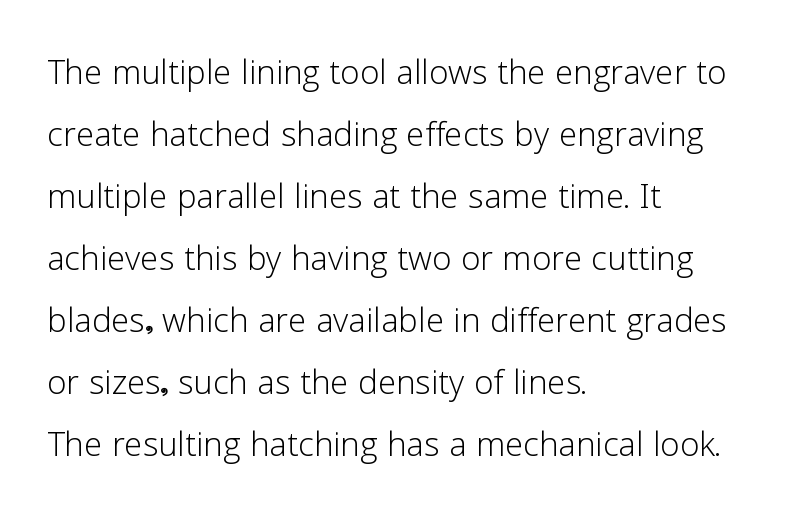
The image shows 44 px light sans-serif type, upright; set left-aligned, normal line spacing (1.41x), normal letter spacing, not underlined; low stroke contrast and a medium x-height.
